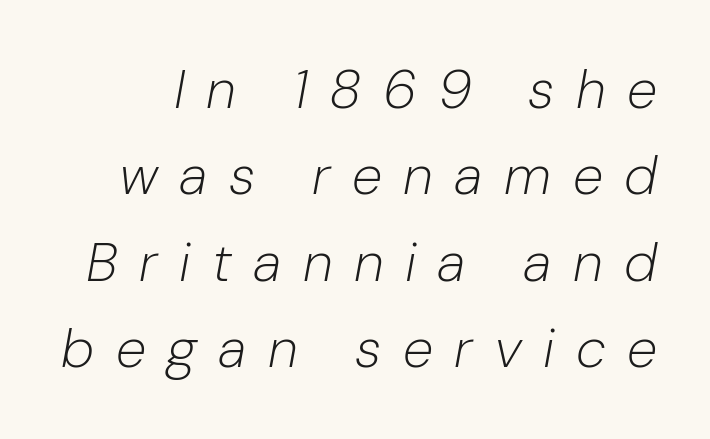
Is the letter spacing exaggerated? Yes — the characters are pushed far apart. These lines are rendered in a variable-pitch font. The passage shown leans; its letterforms are oblique. Rows of type keep a routine distance in the vertical direction.
